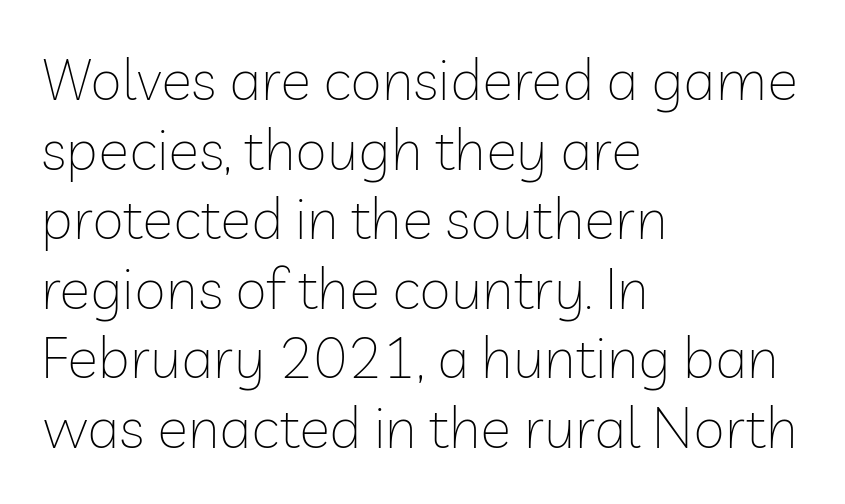
{"serif": "no", "italic": "no", "bold": "no", "weight": "thin", "width": "normal", "stroke_contrast": "low", "x_height": "medium", "monospaced": "no", "underline": "no", "align": "left", "line_spacing_ratio": 1.2, "letter_spacing": "normal", "letter_spacing_em": 0.0, "glyph_px": 58}
